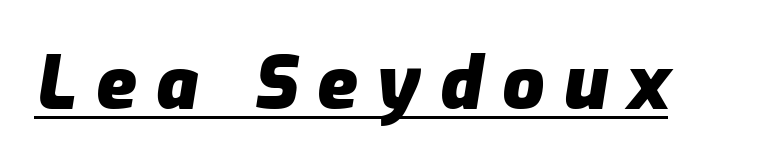
The image shows 74 px heavy type, italic (leaning right); set unusually wide letter spacing (+0.26 em), underlined; low stroke contrast and a medium x-height.
